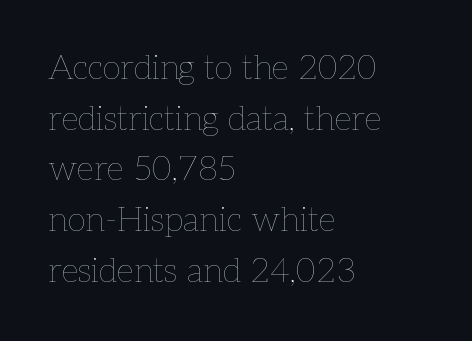
Rows of type keep a routine distance in the vertical direction. The paragraph has a hard left edge and a soft right edge. This is the regular roman posture of the typeface. Do the characters align in a grid? No, the font is proportional. The strokes carry an ordinary text weight at most. The tracking reads as untouched default to a designer's eye.
